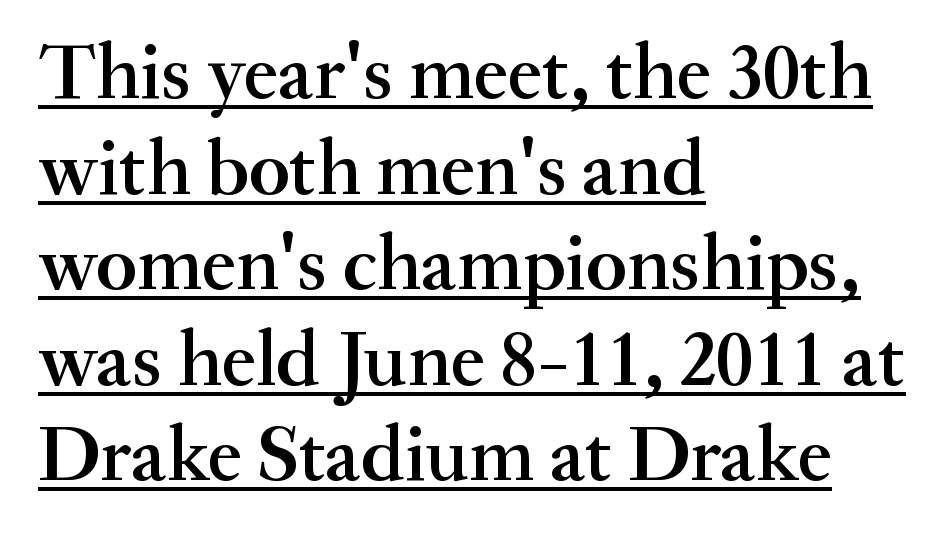
A classic flush-left, rag-right setting is used for this passage. Look at the tracking — it's just the regular setting, nothing added. Every stem runs plumb, perpendicular to the baseline. A serif font was chosen for this passage.
